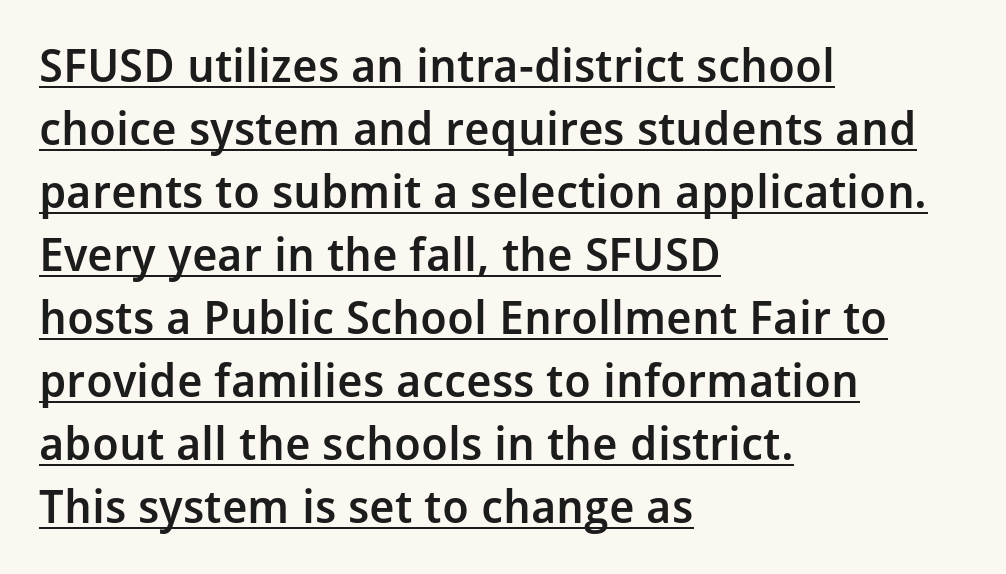
Q: Is the text bold? A: Semi-bold.
Q: Is the text italic (slanted)? A: No, it is upright.
Q: Is the typeface a serif or a sans-serif typeface? A: Sans-serif.
Q: Is the text underlined? A: Yes.
Q: How is the paragraph aligned? A: Left-aligned.
Q: Is the spacing between letters normal or unusually wide? A: Normal.
Q: Is the spacing between lines tight, normal or loose? A: Normal.
Q: Width (condensed, normal, or wide)? A: Normal.
Q: Stroke contrast? A: Low.
Q: x-height? A: Medium.
Q: Monospaced? A: No.
